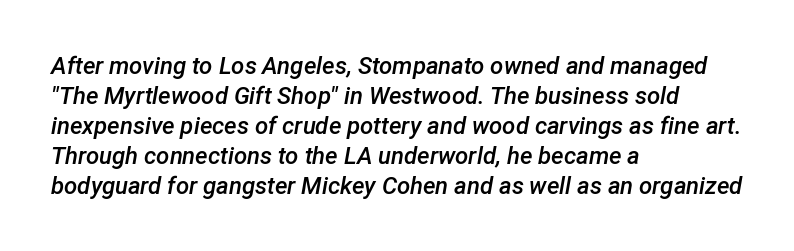
The image shows 24 px text type, italic (leaning right); set left-aligned, normal line spacing (1.25x), normal letter spacing, not underlined.
